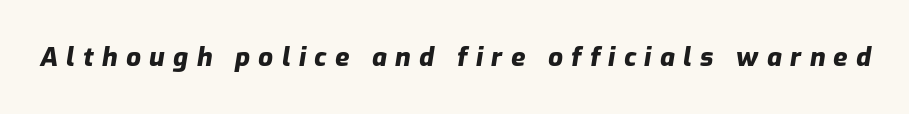
Q: Is the text bold? A: Yes.
Q: Is the text italic (slanted)? A: Yes, it leans right by about 9 degrees.
Q: Is the text underlined? A: No.
Q: Is the spacing between letters normal or unusually wide? A: Unusually wide.
